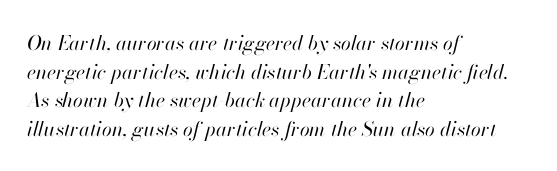
Every row of glyphs begins at an identical x-position on the left. The block of text has a typical density, with ordinary space between rows. On a weight scale, this lands at 450 or below. Between one letter and the next there's only the usual sliver of space. The font's italic variant was chosen for this text. Any mark beneath the type? The region is blank.
